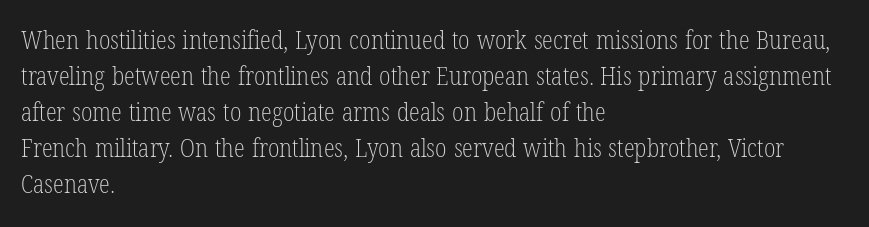
The image shows 25 px text type, upright; set left-aligned, normal line spacing (1.44x), normal letter spacing, not underlined.
